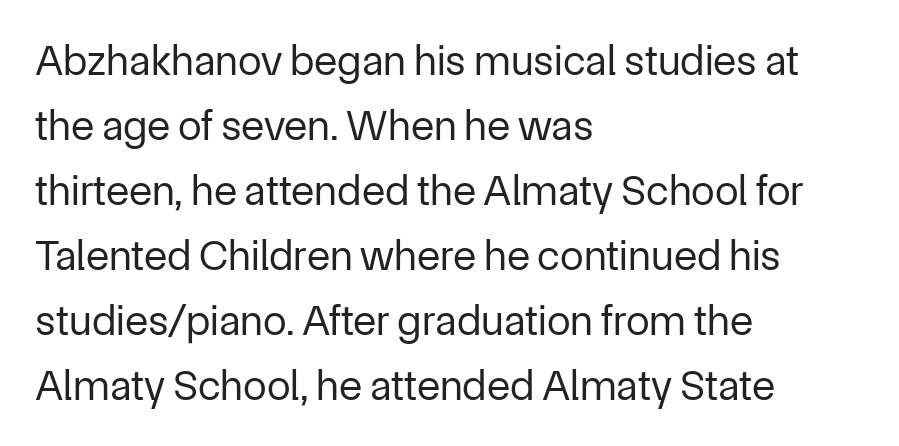
Honestly, there is no underline to notice here at all. The rendering uses a moderate line-height, typical for paragraphs. You can tell from the bare stems that sans-serif type was used. Posture: straight, roman, zero tilt. Stroke mass is kept to a normal reading level or below.
